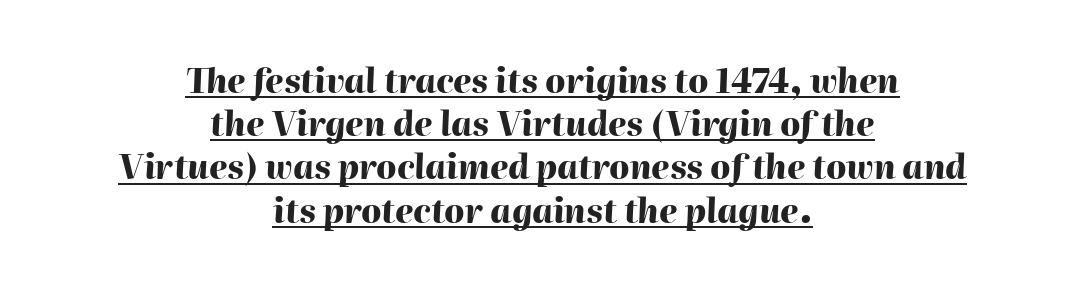
The image shows 33 px heavy type, italic (leaning right); set centered, normal line spacing (1.31x), normal letter spacing, underlined; high stroke contrast and a medium x-height.
